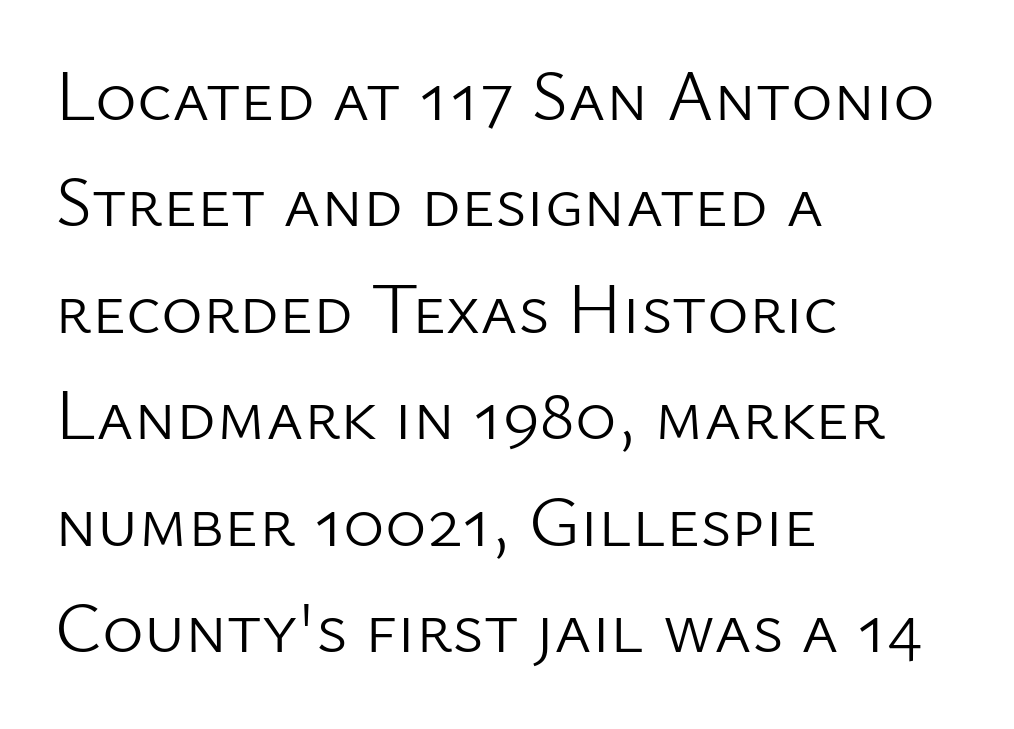
Q: Is the text bold? A: No.
Q: Is the text italic (slanted)? A: No, it is upright.
Q: Is the typeface a serif or a sans-serif typeface? A: Sans-serif.
Q: Is the text underlined? A: No.
Q: How is the paragraph aligned? A: Left-aligned.
Q: Is the spacing between letters normal or unusually wide? A: Normal.
Q: Is the spacing between lines tight, normal or loose? A: Normal.
Q: Width (condensed, normal, or wide)? A: Normal.
Q: Stroke contrast? A: Low.
Q: x-height? A: Medium.
Q: Monospaced? A: No.
